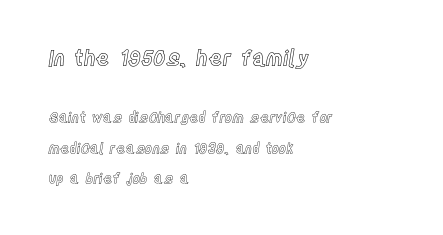
{"underline": "no", "align": "left", "line_spacing": "loose", "line_spacing_ratio": 2.17, "letter_spacing": "normal", "letter_spacing_em": 0.0, "larger_block": "first", "size_ratio": 1.5, "glyph_px": 21}
